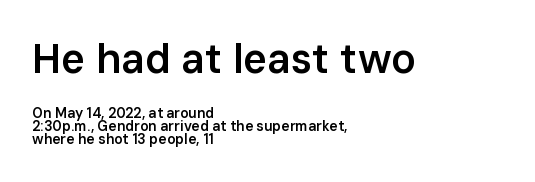
You could not count columns in this text — the font is proportionally spaced. The setting favours the left margin, as ordinary paragraphs usually do. The tracking reads as untouched default to a designer's eye. Italic: no, the glyphs are upright roman. Very little white space separates one row of letters from the next.
